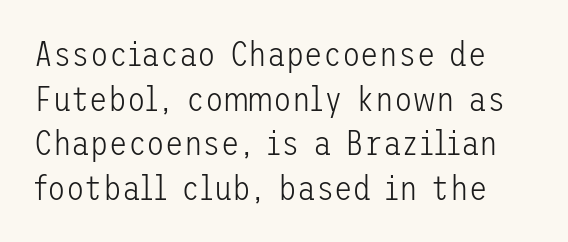
Q: Is the text bold? A: No.
Q: Is the text italic (slanted)? A: No, it is upright.
Q: Is the typeface a serif or a sans-serif typeface? A: Sans-serif.
Q: Is the text underlined? A: No.
Q: Is the spacing between letters normal or unusually wide? A: Normal.
Q: Is the spacing between lines tight, normal or loose? A: Normal.
Q: Width (condensed, normal, or wide)? A: Normal.
Q: Stroke contrast? A: Low.
Q: x-height? A: Medium.
